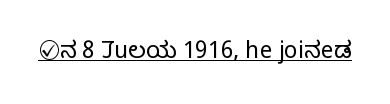
Students, observe the line beneath the letters — that is underlining. You can tell it's not italic because the verticals are truly vertical. Stems here are at most as thick as an everyday book face. Between one letter and the next there's only the usual sliver of space.
